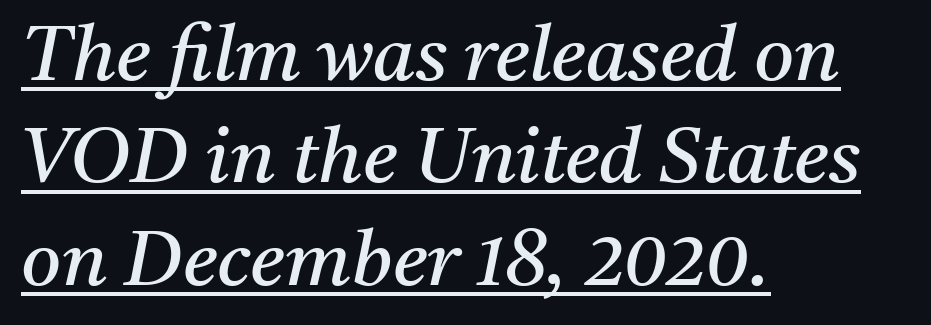
The image shows 77 px regular-weight serif type, italic (leaning right); set left-aligned, normal line spacing (1.33x), normal letter spacing, underlined; medium stroke contrast and a medium x-height.
